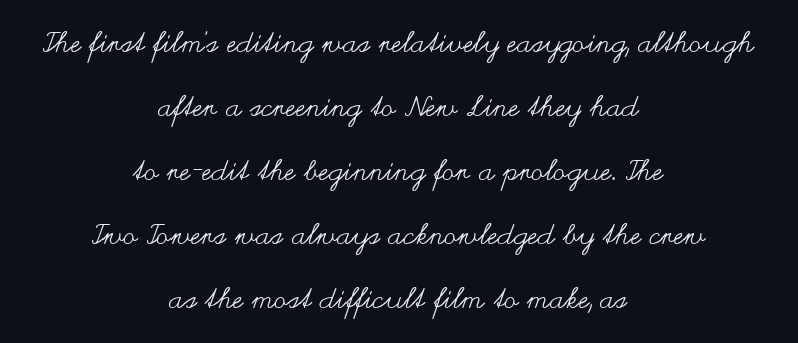
Q: Is the text bold? A: No.
Q: Is the text italic (slanted)? A: Yes.
Q: Is the text underlined? A: No.
Q: How is the paragraph aligned? A: Centered.
Q: Is the spacing between letters normal or unusually wide? A: Normal.
Q: Is the spacing between lines tight, normal or loose? A: Loose.
Q: Width (condensed, normal, or wide)? A: Wide.
Q: Stroke contrast? A: Medium.
Q: x-height? A: Small.
Q: Monospaced? A: No.
